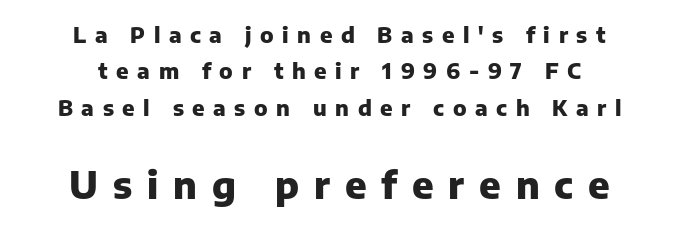
The image shows 38 px heavy sans-serif type, upright; set centered, normal line spacing (1.65x), unusually wide letter spacing (+0.39 em), not underlined; the second (bottom) block is 1.73x larger; low stroke contrast and a medium x-height.
